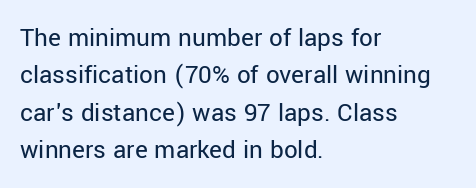
Interline gaps are of average width in this sample. Inter-character spacing is left at the font's built-in metrics. If you drew a line through each stem, it would be perfectly vertical. Words float on clear page, feet unadorned. Each line starts at the same left margin while the right side varies.
